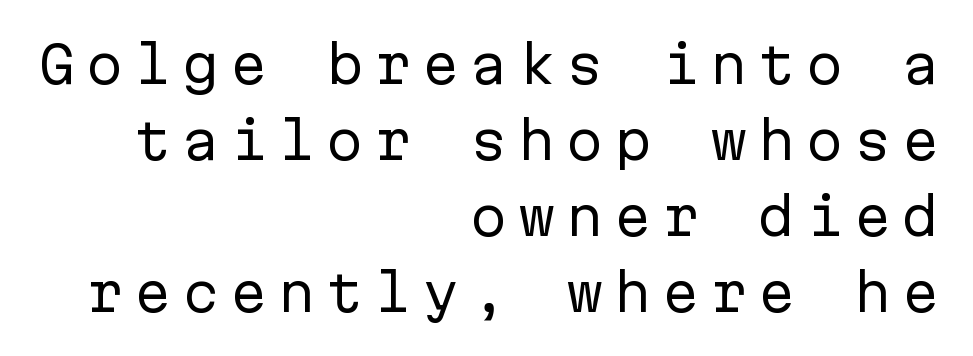
Q: Is the text bold? A: No.
Q: Is the text italic (slanted)? A: No, it is upright.
Q: Is the typeface a serif or a sans-serif typeface? A: Sans-serif.
Q: Is the text underlined? A: No.
Q: How is the paragraph aligned? A: Right-aligned.
Q: Is the spacing between letters normal or unusually wide? A: Unusually wide.
Q: Is the spacing between lines tight, normal or loose? A: Normal.
Q: Width (condensed, normal, or wide)? A: Normal.
Q: Stroke contrast? A: Low.
Q: x-height? A: Medium.
Q: Monospaced? A: Yes.
